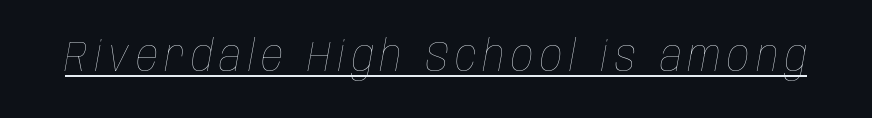
{"italic": "yes", "lean": "right", "slant_degrees": 10, "bold": "no", "weight": "thin", "width": "condensed", "stroke_contrast": "low", "x_height": "large", "monospaced": "no", "underline": "yes", "glyph_px": 44}
